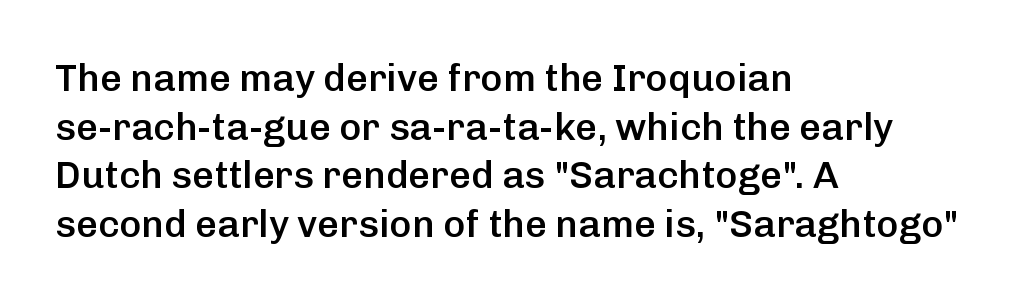
{"serif": "no", "italic": "no", "bold": "semi", "weight": "semibold", "width": "normal", "stroke_contrast": "low", "x_height": "medium", "monospaced": "no", "underline": "no", "align": "left", "line_spacing": "normal", "line_spacing_ratio": 1.28, "letter_spacing": "normal", "letter_spacing_em": 0.0, "glyph_px": 38}
